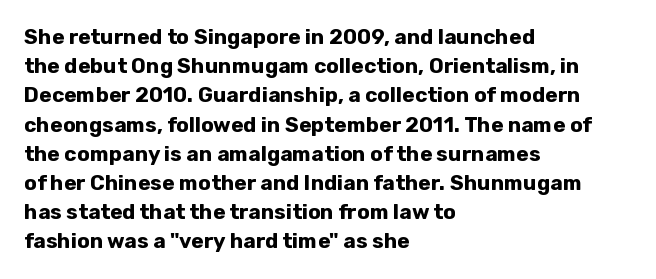
The image shows 21 px bold type, upright; set left-aligned, normal line spacing (1.39x), normal letter spacing, not underlined.
